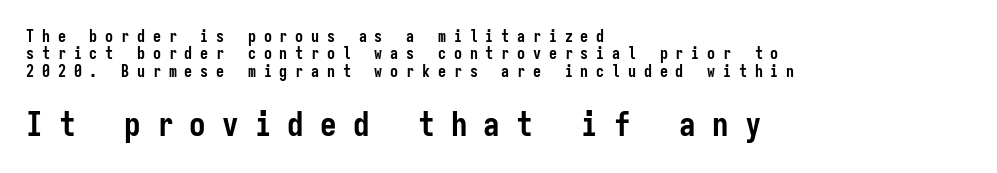
{"serif": "no", "italic": "no", "bold": "yes", "weight": "semibold", "width": "condensed", "stroke_contrast": "low", "x_height": "medium", "monospaced": "yes", "underline": "no", "align": "left", "line_spacing": "tight", "line_spacing_ratio": 1.08, "letter_spacing": "wide", "letter_spacing_em": 0.49, "larger_block": "second", "size_ratio": 2.06, "glyph_px": 33}
